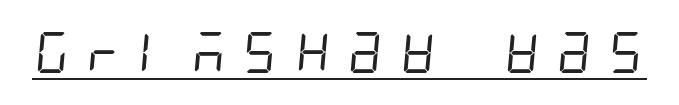
{"serif": "no", "bold": "no", "weight": "regular", "width": "condensed", "stroke_contrast": "low", "x_height": "large", "underline": "yes", "letter_spacing": "wide", "letter_spacing_em": 0.33, "glyph_px": 41}
